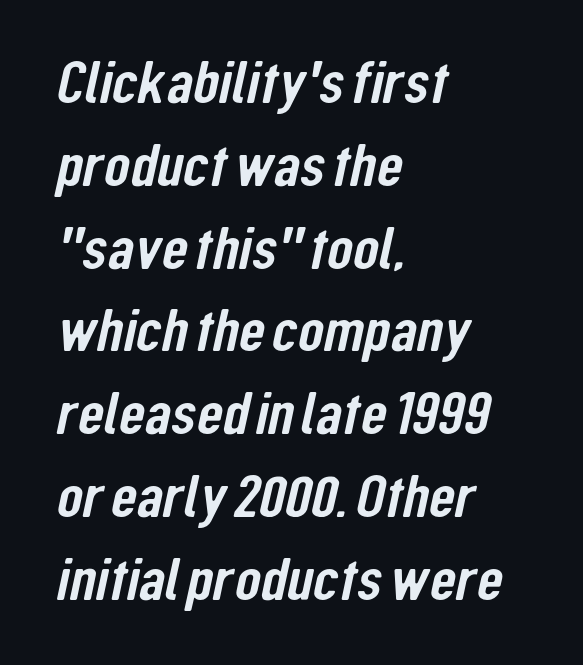
The image shows 60 px condensed sans-serif type; set left-aligned, normal line spacing (1.38x), normal letter spacing, not underlined; low stroke contrast and a medium x-height.
